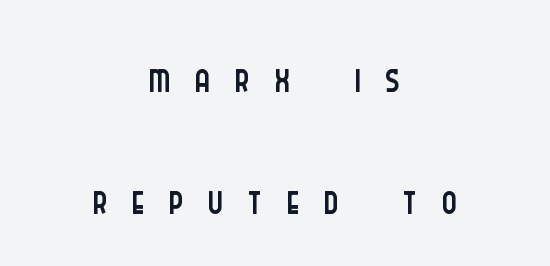
The tracking reads as deliberately expanded to a designer's eye. Nobody drew a line under any word here. The designer dialed line spacing up above the default. Leftover space on each line is divided equally before and after the words. Characters remain perfectly vertical along every line. Examine the stroke ends and you'll find no serifs.
